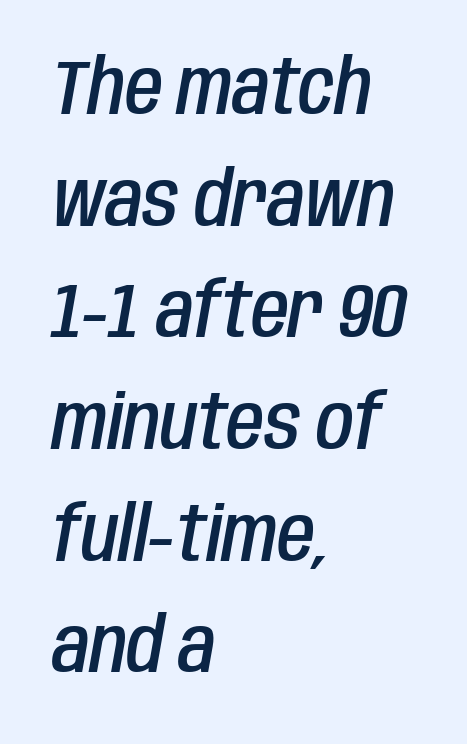
Only glyphs here, with clear space below each row. Baseline-to-baseline distance is the conventional proportion of letter height. The letters are semibold — heavier than regular but short of a full bold. The text carries the slant typical of an italic or oblique font. Is this a fixed-width face? No — the glyphs have proportional, varying widths.
